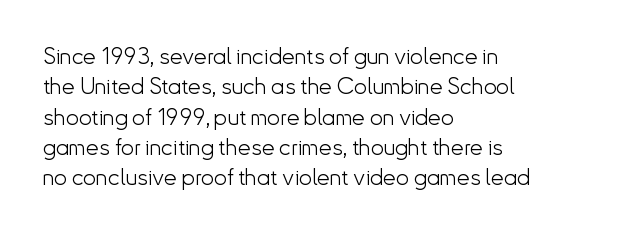
The space directly below the letters is spotless. Caption: standard tracking, unaltered. Vertically, the passage feels balanced, rows spaced as you'd expect. Does the lettering tilt? It doesn't — this is upright.
